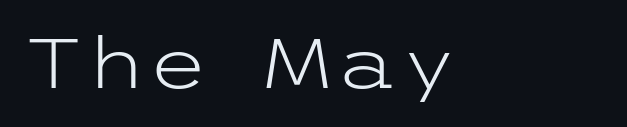
A clean baseline with only descenders dipping below it. Weight: regular or lighter. Look at the bottom of the vertical strokes: they stop flat, with no serifs. How are the letters spaced? Ordinarily, with no added tracking. Ascenders rise straight up at ninety degrees.
